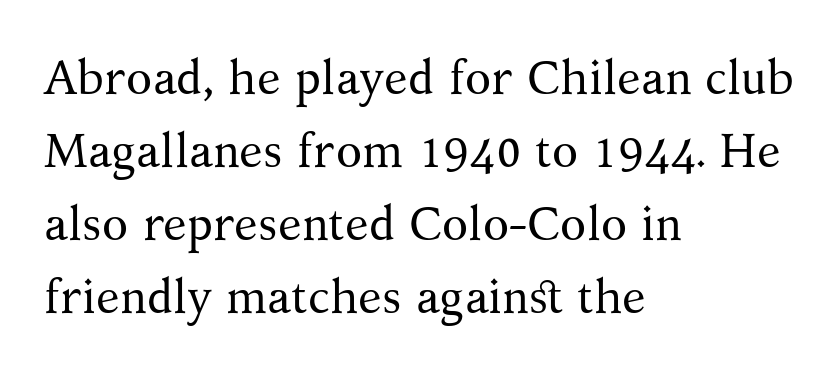
Nobody touched the tracking dial on this one. The axis of the letterforms is exactly vertical. Horizontal alignment here is leftward, the default for most running prose. Bare-footed words on every line.
